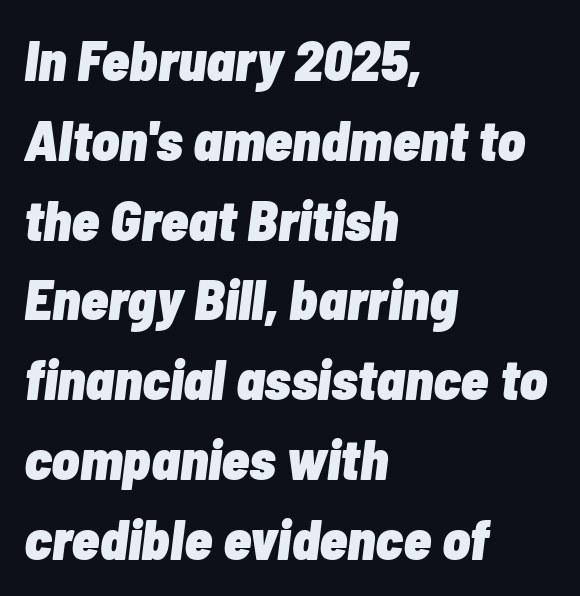
{"italic": "yes", "lean": "right", "slant_degrees": 7, "bold": "yes", "weight": "heavy", "width": "condensed", "stroke_contrast": "low", "x_height": "medium", "monospaced": "no", "underline": "no", "align": "left", "line_spacing": "normal", "line_spacing_ratio": 1.4, "letter_spacing": "normal", "letter_spacing_em": 0.0, "glyph_px": 57}
